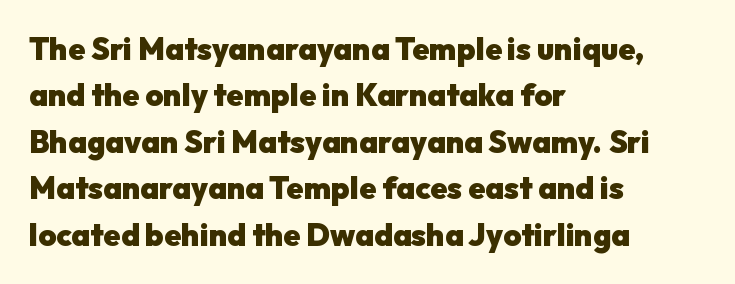
Q: Is the text bold? A: Yes.
Q: Is the text italic (slanted)? A: No, it is upright.
Q: Is the typeface a serif or a sans-serif typeface? A: Sans-serif.
Q: Is the text underlined? A: No.
Q: How is the paragraph aligned? A: Left-aligned.
Q: Is the spacing between letters normal or unusually wide? A: Normal.
Q: Is the spacing between lines tight, normal or loose? A: Normal.
Q: Width (condensed, normal, or wide)? A: Normal.
Q: Stroke contrast? A: Low.
Q: x-height? A: Medium.
Q: Monospaced? A: No.
